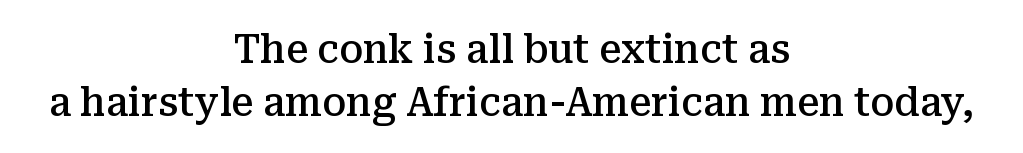
Q: Is the text bold? A: Semi-bold.
Q: Is the text italic (slanted)? A: No, it is upright.
Q: Is the typeface a serif or a sans-serif typeface? A: Serif.
Q: Is the text underlined? A: No.
Q: How is the paragraph aligned? A: Centered.
Q: Is the spacing between letters normal or unusually wide? A: Normal.
Q: Is the spacing between lines tight, normal or loose? A: Normal.
Q: Width (condensed, normal, or wide)? A: Normal.
Q: Stroke contrast? A: Medium.
Q: x-height? A: Medium.
Q: Monospaced? A: No.
